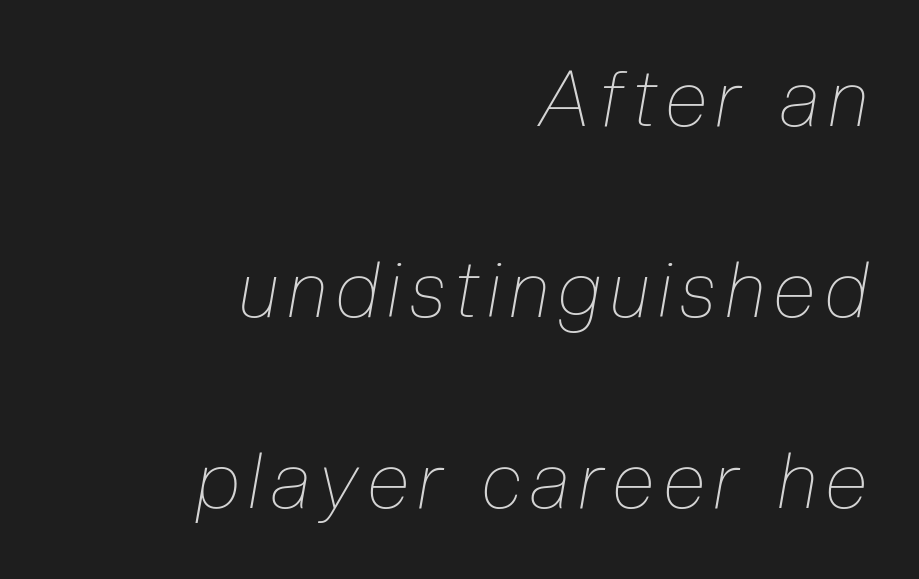
The image shows 77 px thin, condensed type, italic (leaning right); set right-aligned, loose line spacing (2.48x), not underlined; low stroke contrast and a medium x-height.
